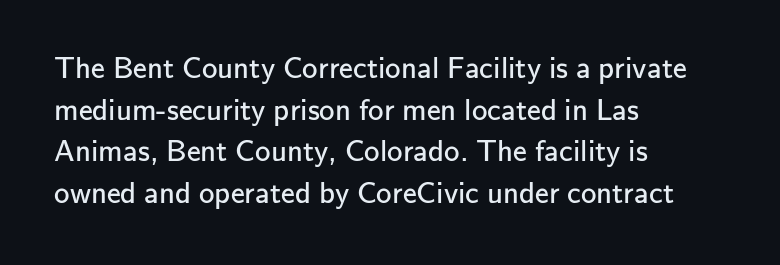
{"serif": "no", "italic": "no", "bold": "no", "weight": "regular", "width": "normal", "stroke_contrast": "low", "x_height": "small", "monospaced": "no", "underline": "no", "align": "left", "line_spacing": "normal", "line_spacing_ratio": 1.34, "letter_spacing": "normal", "letter_spacing_em": 0.0, "glyph_px": 31}
